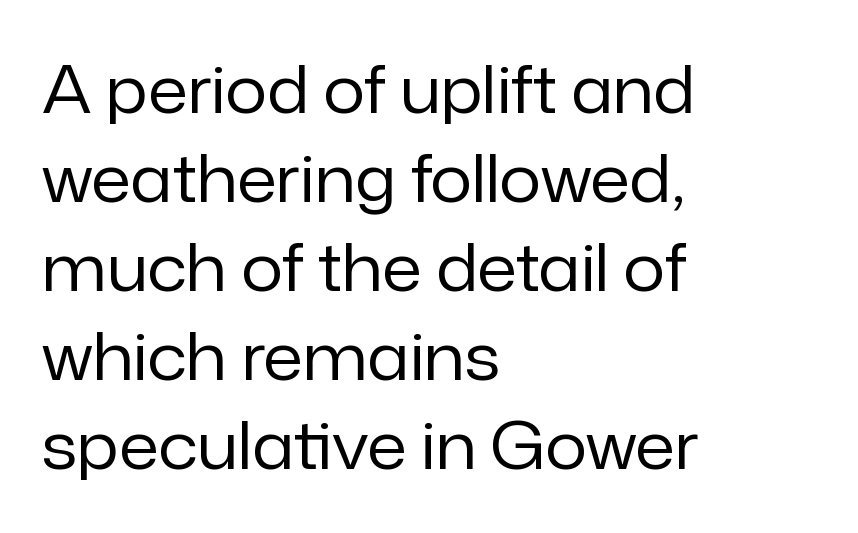
Q: Is the text bold? A: No.
Q: Is the text italic (slanted)? A: No, it is upright.
Q: Is the typeface a serif or a sans-serif typeface? A: Sans-serif.
Q: Is the text underlined? A: No.
Q: How is the paragraph aligned? A: Left-aligned.
Q: Is the spacing between letters normal or unusually wide? A: Normal.
Q: Is the spacing between lines tight, normal or loose? A: Normal.
Q: Width (condensed, normal, or wide)? A: Normal.
Q: Stroke contrast? A: Low.
Q: x-height? A: Medium.
Q: Monospaced? A: No.
